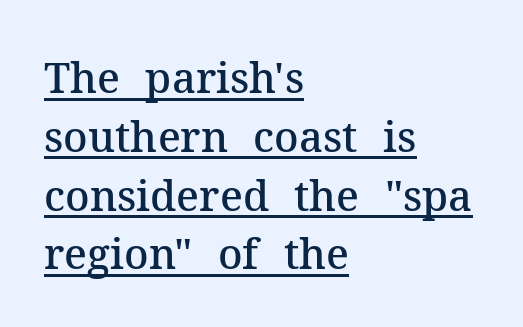
Bold? Not quite — semibold, heavier than regular but stopping short. The text block is weighted toward the left margin, trailing off unevenly rightward. Compared with typical body copy, the letter spacing here is the same. This sample has the flowing, uneven cadence of proportional lettering. What decoration does the sample have? An underline.
